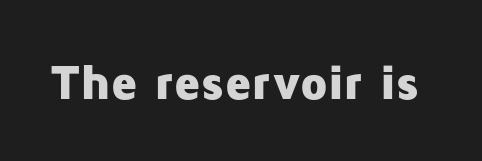
Think of a printed novel: that variable character pitch is what you see here. Has an underline been added? It has not. These lines keep a tight, regular rhythm from letter to letter. In terms of weight, the rendering is a true, heavy bold. Posture: vertical.
